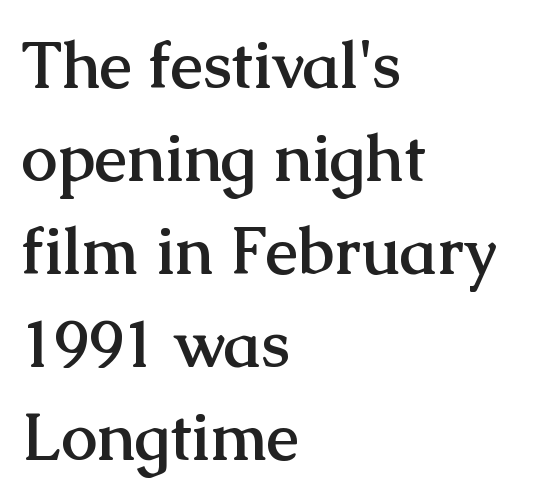
{"serif": "yes", "italic": "no", "bold": "yes", "weight": "semibold", "width": "normal", "stroke_contrast": "medium", "x_height": "medium", "monospaced": "no", "underline": "no", "align": "left", "line_spacing": "normal", "line_spacing_ratio": 1.43, "letter_spacing": "normal", "letter_spacing_em": 0.0, "glyph_px": 65}
